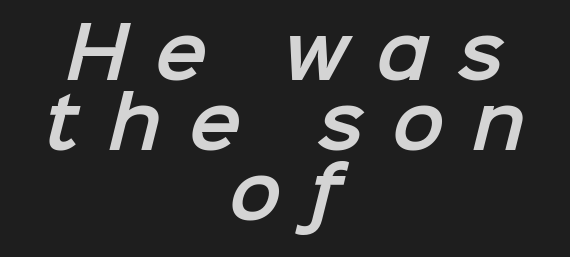
The image shows 70 px sans-serif type; set centered, tight line spacing (1.0x), unusually wide letter spacing (+0.39 em), not underlined; low stroke contrast and a medium x-height.
